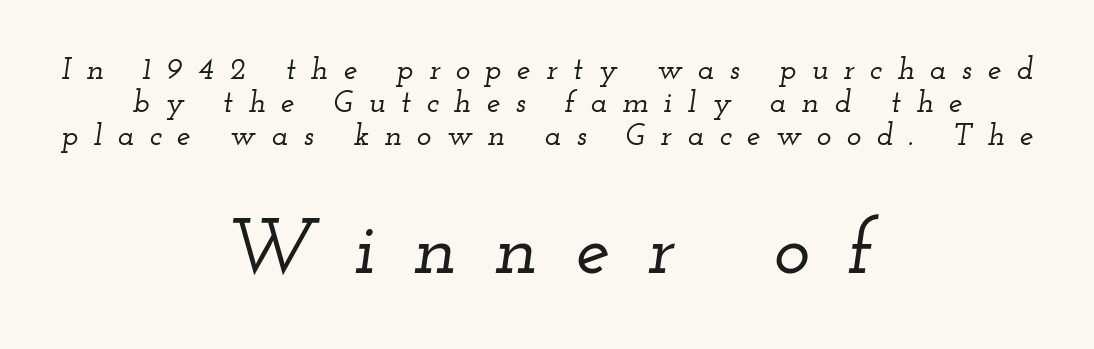
The rendering applies a slant to the glyphs. This rendering features lettering with no underline. Is there much room between lines? No — they nearly touch. The rag falls on both sides of this text block equally. The horizontal fit of the characters is loose and conspicuously gappy. Little horizontal feet cap the strokes, marking this as serif type.
